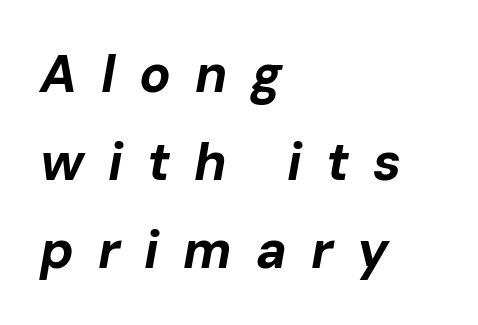
The rag falls on the right side of this text block. The rendering uses a moderate line-height, typical for paragraphs. Typographic density is high because the face is bold. This sample has the flowing, uneven cadence of proportional lettering. When letters slant like this, we call the style italic. Loose tracking; the words dissolve into strings of separated letters.
